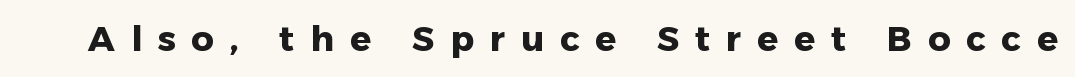
The image shows 35 px heavy sans-serif type, upright; set unusually wide letter spacing (+0.45 em), not underlined; low stroke contrast and a medium x-height.
